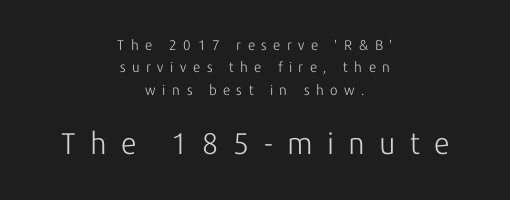
The image shows 30 px light sans-serif type, upright; set centered, normal line spacing (1.6x), unusually wide letter spacing (+0.47 em), not underlined; the second (bottom) block is 2.14x larger; low stroke contrast and a medium x-height.
